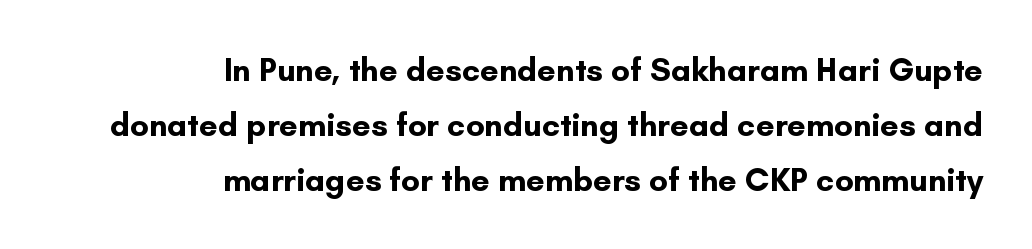
{"serif": "no", "italic": "no", "bold": "yes", "weight": "bold", "width": "normal", "stroke_contrast": "low", "x_height": "small", "monospaced": "no", "underline": "no", "align": "right", "line_spacing": "normal", "line_spacing_ratio": 1.66, "letter_spacing": "normal", "letter_spacing_em": 0.0, "glyph_px": 33}
